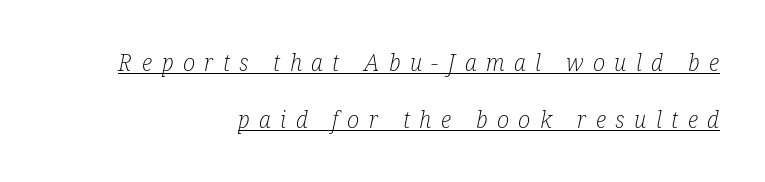
Line endings align vertically; line beginnings do not. Each word looks stretched out because of the extra space between its letters. The glyphs are accompanied by a horizontal stroke just below them. The typesetting does not lean heavy: it is not bold.
